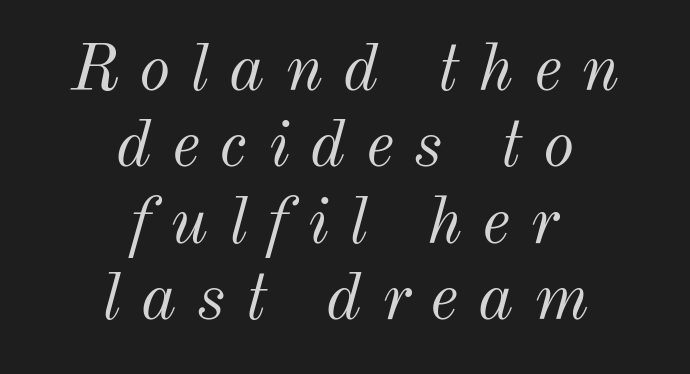
Q: Is the text bold? A: No.
Q: Is the text italic (slanted)? A: Yes, it leans right by about 12 degrees.
Q: Is the text underlined? A: No.
Q: How is the paragraph aligned? A: Centered.
Q: Is the spacing between letters normal or unusually wide? A: Unusually wide.
Q: Is the spacing between lines tight, normal or loose? A: Tight.
Q: Width (condensed, normal, or wide)? A: Normal.
Q: Stroke contrast? A: Medium.
Q: x-height? A: Small.
Q: Monospaced? A: No.
